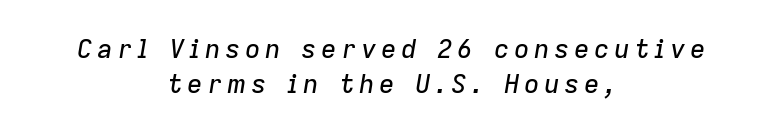
The image shows 26 px text type, italic (leaning right); set centered, normal line spacing (1.35x), not underlined.
